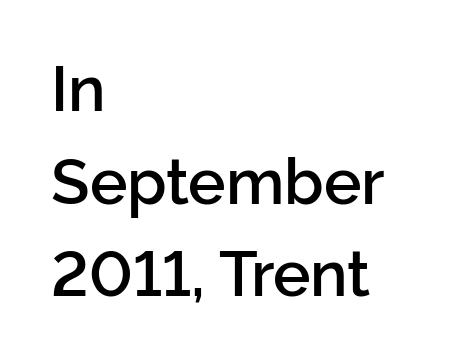
Vertical strokes here are truly vertical. Here the glyphs are tracked normally, forming tight word shapes. Moderately thickened strokes mark this as semibold type. The face used here is proportionally spaced, like ordinary book or web type.
